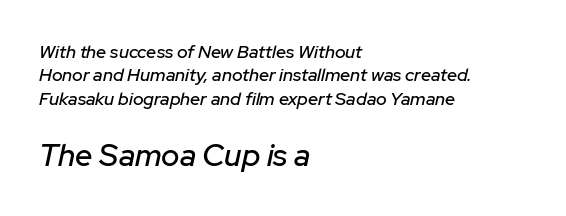
Q: Is the text italic (slanted)? A: Yes, it leans right by about 12 degrees.
Q: Is the text underlined? A: No.
Q: How is the paragraph aligned? A: Left-aligned.
Q: Is the spacing between letters normal or unusually wide? A: Normal.
Q: Is the spacing between lines tight, normal or loose? A: Normal.
Q: Which block of text is set in a larger size, the first (top) or the second (bottom)? A: The second (bottom) one.
Q: Width (condensed, normal, or wide)? A: Normal.
Q: Stroke contrast? A: Low.
Q: x-height? A: Medium.
Q: Monospaced? A: No.
